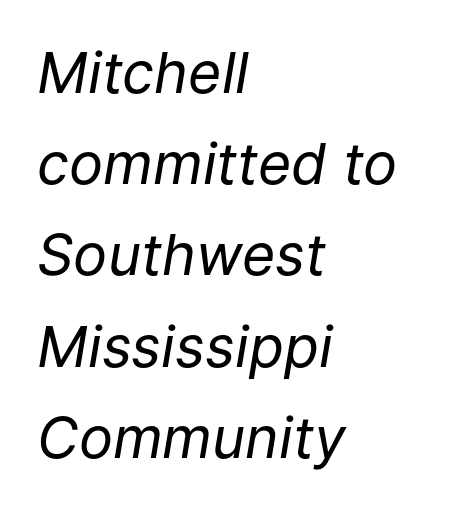
Q: Is the text bold? A: No.
Q: Is the text italic (slanted)? A: Yes, it leans right by about 9 degrees.
Q: Is the text underlined? A: No.
Q: How is the paragraph aligned? A: Left-aligned.
Q: Is the spacing between letters normal or unusually wide? A: Normal.
Q: Is the spacing between lines tight, normal or loose? A: Normal.
Q: Width (condensed, normal, or wide)? A: Normal.
Q: Stroke contrast? A: Low.
Q: x-height? A: Medium.
Q: Monospaced? A: No.
